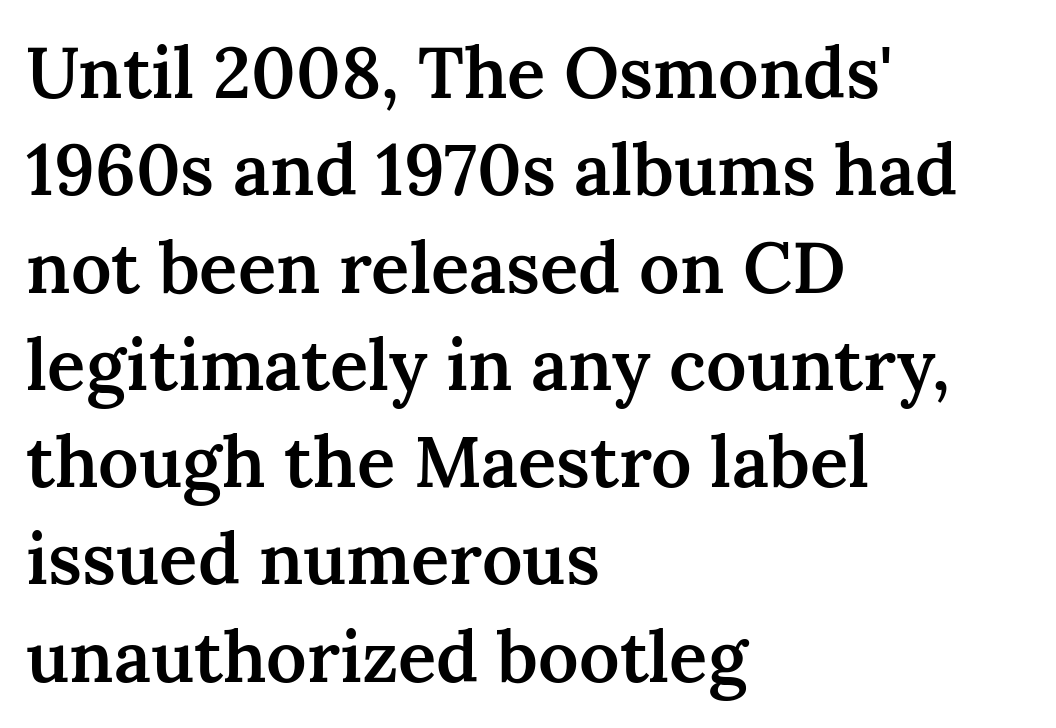
{"serif": "yes", "italic": "no", "bold": "semi", "weight": "semibold", "width": "normal", "stroke_contrast": "medium", "x_height": "medium", "monospaced": "no", "underline": "no", "align": "left", "line_spacing": "normal", "line_spacing_ratio": 1.37, "letter_spacing": "normal", "letter_spacing_em": 0.0, "glyph_px": 71}
